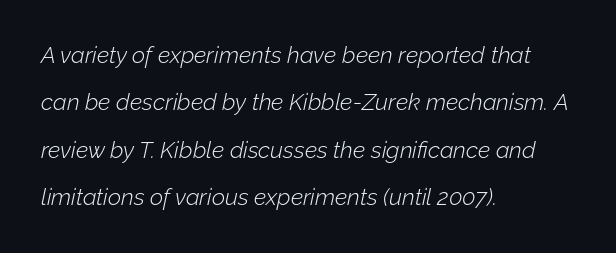
Inter-character spacing is left at the font's built-in metrics. Notice how the stems are inclined rather than vertical — that's the hallmark of italics. The line-height multiplier appears high, well above default. Just letters on the line, the space beneath them empty. Bold? No — there's no thickening of the strokes. A classic flush-left, rag-right setting is used for this passage.
